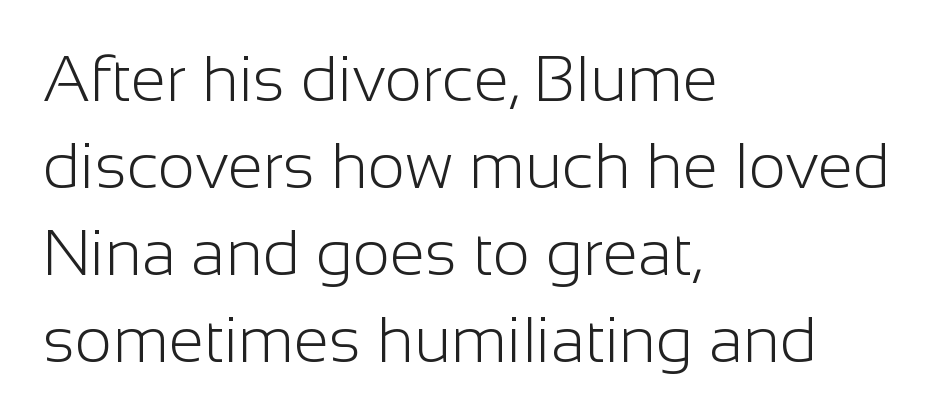
Q: Is the text bold? A: No.
Q: Is the text italic (slanted)? A: No, it is upright.
Q: Is the typeface a serif or a sans-serif typeface? A: Sans-serif.
Q: Is the text underlined? A: No.
Q: How is the paragraph aligned? A: Left-aligned.
Q: Is the spacing between letters normal or unusually wide? A: Normal.
Q: Is the spacing between lines tight, normal or loose? A: Normal.
Q: Width (condensed, normal, or wide)? A: Normal.
Q: Stroke contrast? A: Low.
Q: x-height? A: Medium.
Q: Monospaced? A: No.
